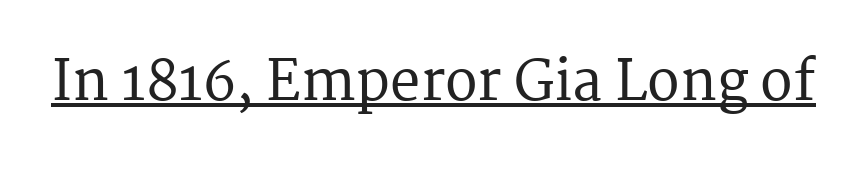
The image shows 54 px serif type, upright; set normal letter spacing, underlined; medium stroke contrast and a medium x-height.
